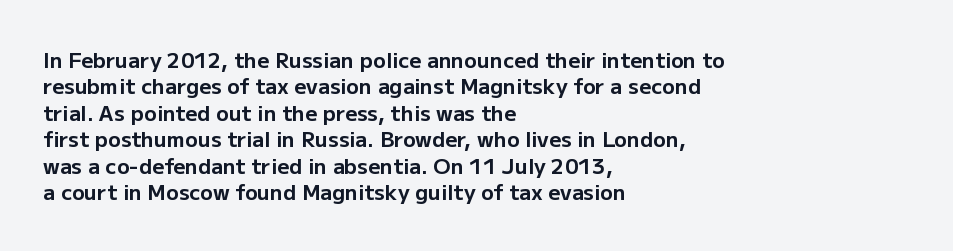
The image shows 21 px bold type, upright; set left-aligned, normal line spacing (1.26x), normal letter spacing, not underlined.
